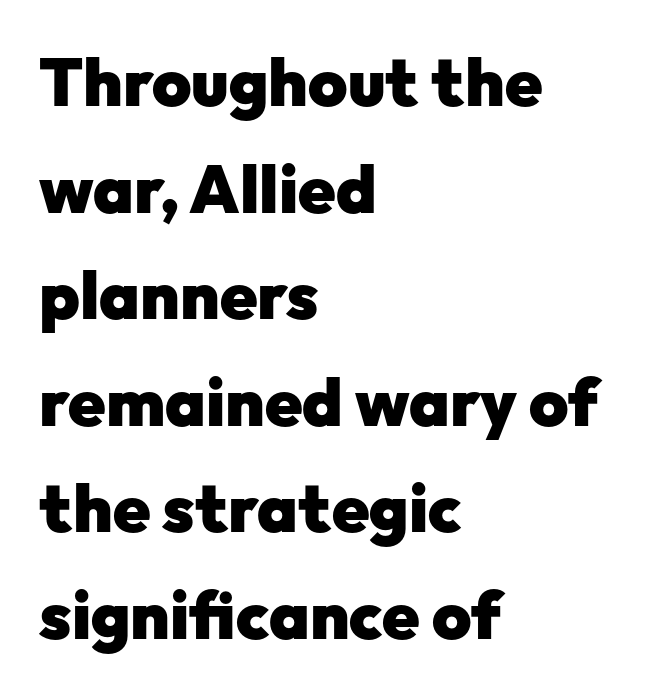
{"serif": "no", "italic": "no", "bold": "yes", "weight": "heavy", "width": "normal", "stroke_contrast": "low", "x_height": "medium", "monospaced": "no", "underline": "no", "align": "left", "line_spacing": "normal", "line_spacing_ratio": 1.59, "letter_spacing": "normal", "letter_spacing_em": 0.0, "glyph_px": 67}
